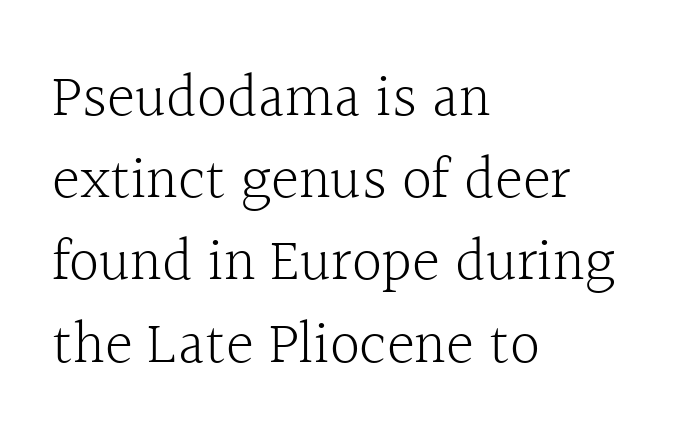
Stems here are at most as thick as an everyday book face. Leftover space on each line is placed entirely after the last word. Letterform terminals end in serifs throughout the passage. Students, note that the glyphs here touch the page at normal intervals. The font's upright variant was chosen for this text.
